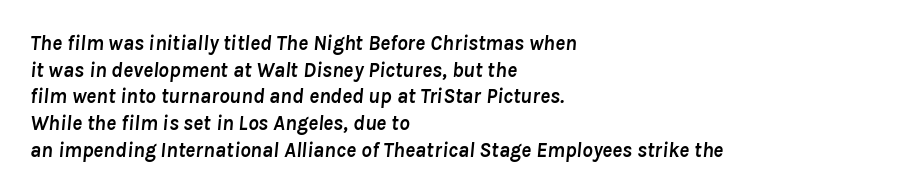
Q: Is the text bold? A: Yes.
Q: Is the text italic (slanted)? A: Yes, it leans right by about 8 degrees.
Q: Is the text underlined? A: No.
Q: How is the paragraph aligned? A: Left-aligned.
Q: Is the spacing between letters normal or unusually wide? A: Normal.
Q: Is the spacing between lines tight, normal or loose? A: Normal.
